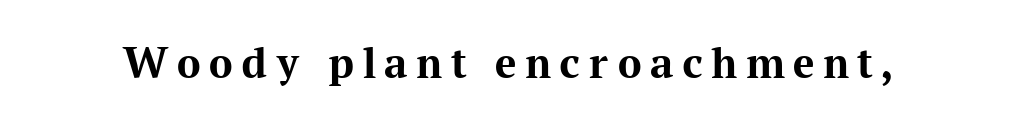
Varying glyph widths throughout — classic text-font behaviour. The passage shown is emphatically bold. Are there feet on the stems? There are — it's a serif. The typography opts for an upright posture over an oblique one.
